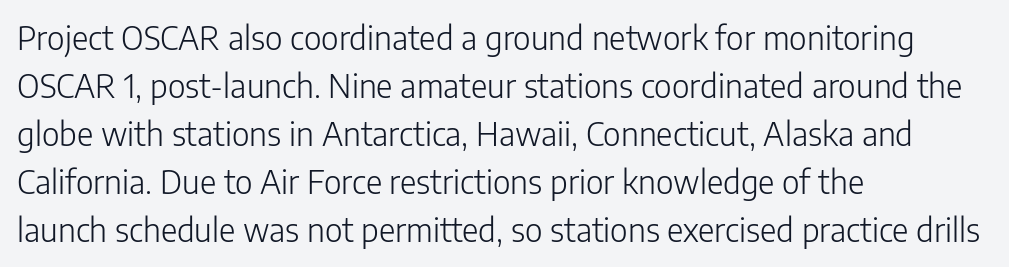
The image shows 32 px light sans-serif type, upright; set left-aligned, normal line spacing (1.5x), normal letter spacing, not underlined; low stroke contrast and a medium x-height.
